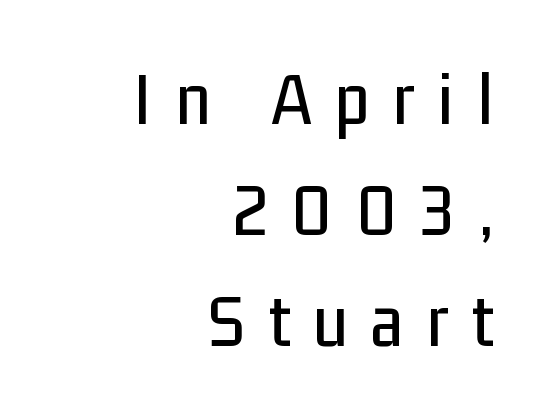
This sample has the flowing, uneven cadence of proportional lettering. The typeface chosen for these lines omits serifs. Nobody drew a line under any word here. These lines are set flush right with a ragged left edge. These lines sit exactly where default settings would place them. You could only call the tracking loose — the letters float apart.
